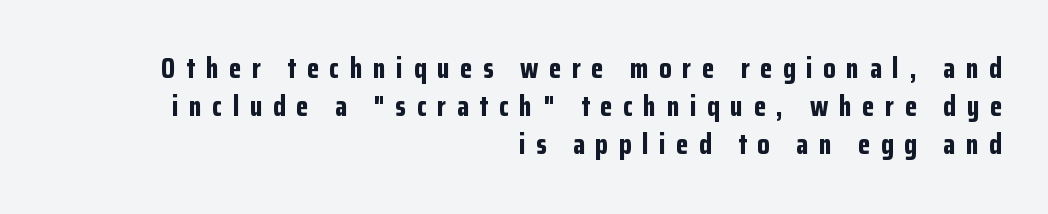
Students, note that the glyphs here are deliberately spaced far apart. Heavy-handed strokes throughout: this text is bold. Horizontal alignment here is rightward, an uncommon choice for prose. Observe the absence of serifs on each vertical stroke in this sample. The foot of each line stays bare and open. A typesetter would mark this as roman, not italic.
